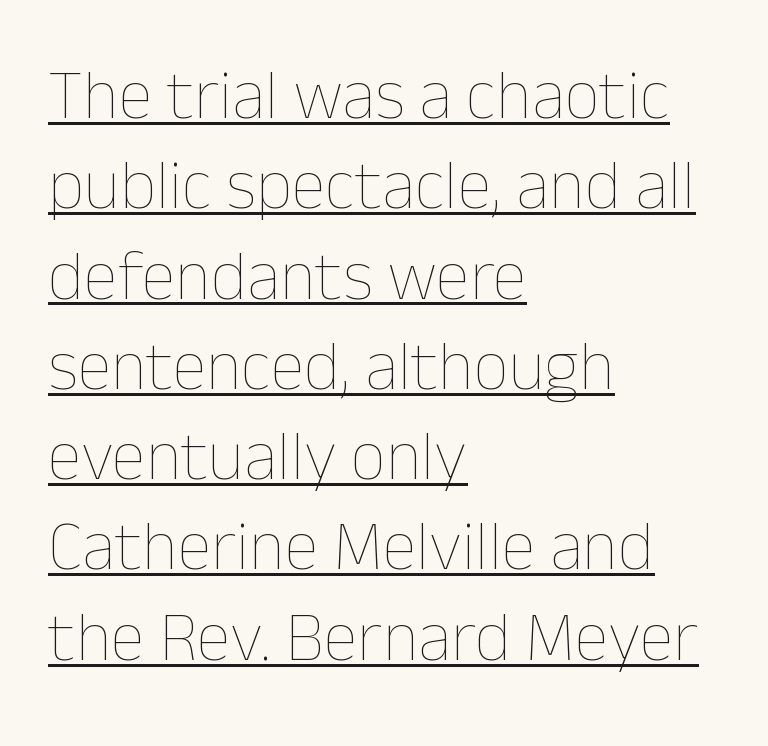
{"italic": "no", "bold": "no", "weight": "thin", "width": "normal", "stroke_contrast": "low", "x_height": "medium", "monospaced": "no", "underline": "yes", "align": "left", "line_spacing": "normal", "line_spacing_ratio": 1.29, "letter_spacing": "normal", "letter_spacing_em": 0.0, "glyph_px": 70}
